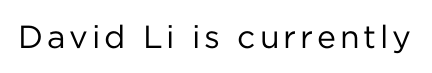
Is the type heavy? It reads as light-to-regular instead. The type family on display is of the sans-serif kind. Spacing verdict: proportional, widths tailored to each character. In terms of posture, this sample is upright. Type without underlining.
